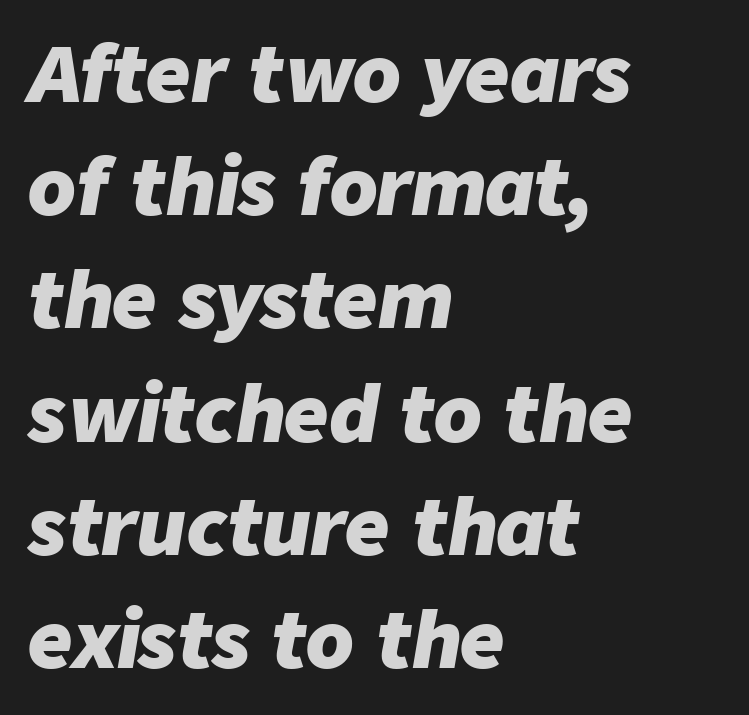
The image shows 77 px heavy type, italic (leaning right); set left-aligned, normal line spacing (1.47x), normal letter spacing, not underlined; low stroke contrast and a medium x-height.
